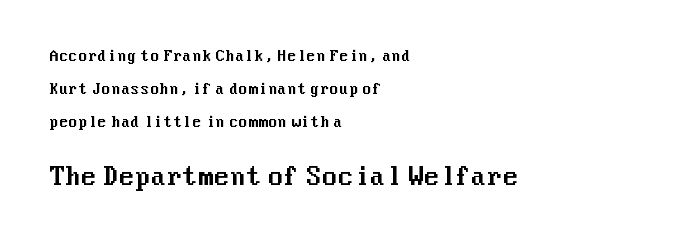
The image shows 23 px text type, upright; set left-aligned, loose line spacing (2.35x), normal letter spacing, not underlined; the second (bottom) block is 1.64x larger.
